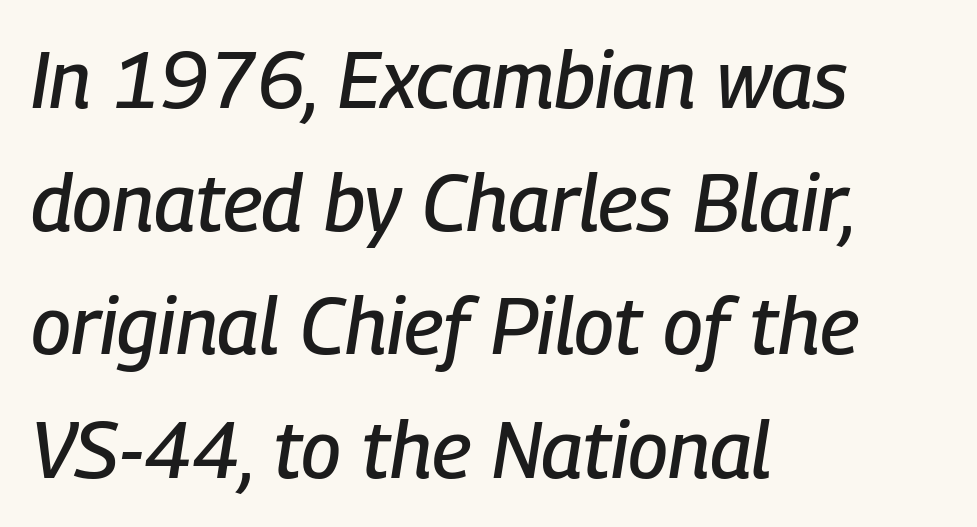
Q: Is the text italic (slanted)? A: Yes, it leans right by about 9 degrees.
Q: Is the text underlined? A: No.
Q: How is the paragraph aligned? A: Left-aligned.
Q: Is the spacing between letters normal or unusually wide? A: Normal.
Q: Is the spacing between lines tight, normal or loose? A: Normal.
Q: Width (condensed, normal, or wide)? A: Condensed.
Q: Stroke contrast? A: Low.
Q: x-height? A: Medium.
Q: Monospaced? A: No.
